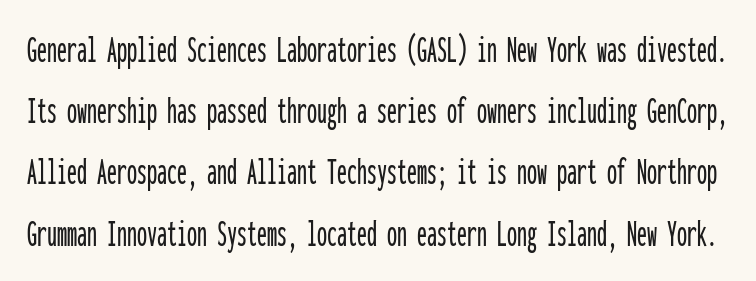
Q: Is the text italic (slanted)? A: No, it is upright.
Q: Is the typeface a serif or a sans-serif typeface? A: Sans-serif.
Q: Is the text underlined? A: No.
Q: Is the spacing between letters normal or unusually wide? A: Normal.
Q: Is the spacing between lines tight, normal or loose? A: Normal.
Q: Width (condensed, normal, or wide)? A: Condensed.
Q: Stroke contrast? A: Low.
Q: x-height? A: Medium.
Q: Monospaced? A: Yes.
